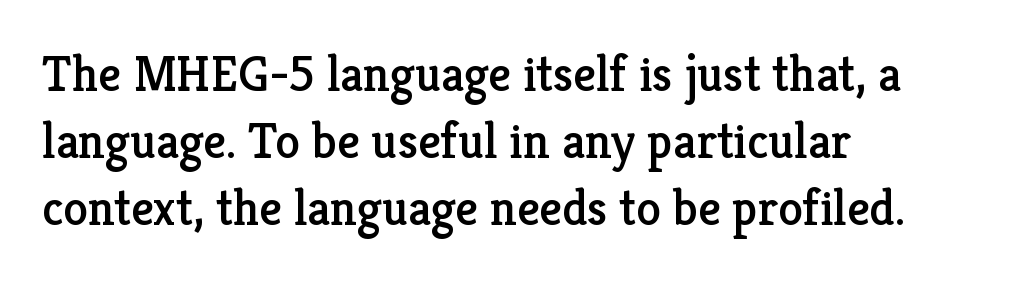
How are the letters spaced? Ordinarily, with no added tracking. Evenly set lines give the paragraph a standard silhouette. Decoration check: the copy has no underline. Upright lettering throughout. Letterform terminals end in serifs throughout the passage.
